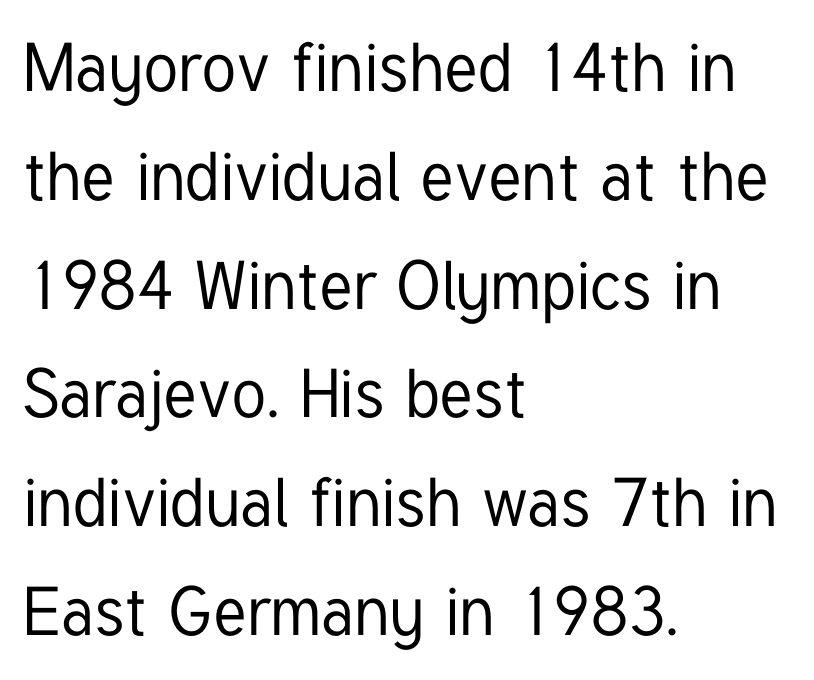
{"serif": "no", "italic": "no", "width": "condensed", "stroke_contrast": "low", "x_height": "medium", "monospaced": "no", "underline": "no", "align": "left", "line_spacing": "normal", "line_spacing_ratio": 1.6, "letter_spacing": "normal", "letter_spacing_em": 0.0, "glyph_px": 68}
